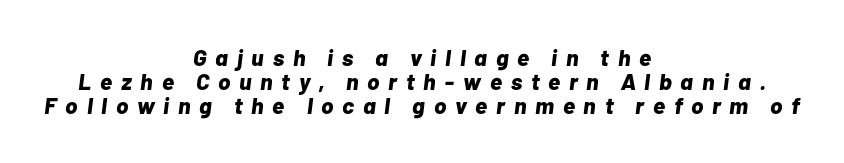
The letterforms stand isolated, each surrounded by extra space. Compared with an ordinary text face, these strokes are far heavier — a full bold. Descenders hang freely into open space. How would I describe the line gaps? Narrow and economical. The passage is arranged like a title page — every line centered.
